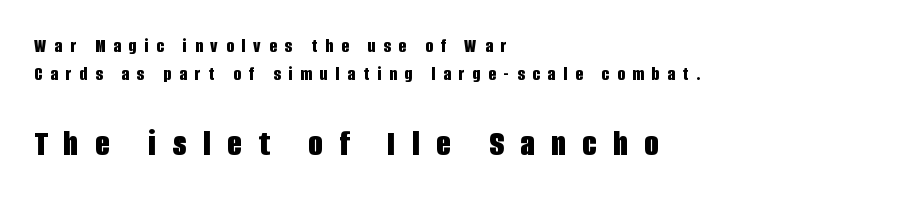
The image shows 38 px bold, condensed sans-serif type, upright; set left-aligned, normal line spacing (1.46x), unusually wide letter spacing (+0.43 em), not underlined; the second (bottom) block is 2.0x larger; low stroke contrast and a large x-height.
